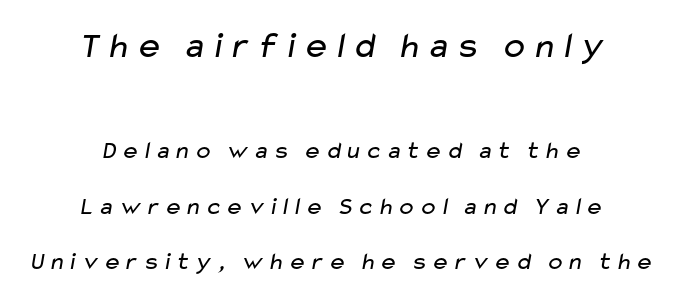
{"serif": "no", "bold": "no", "weight": "regular", "width": "wide", "stroke_contrast": "low", "x_height": "medium", "monospaced": "no", "underline": "no", "align": "center", "line_spacing": "loose", "line_spacing_ratio": 2.21, "larger_block": "first", "size_ratio": 1.48, "glyph_px": 37}
